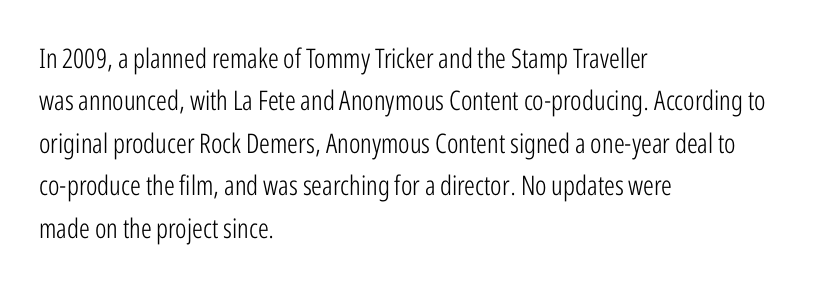
The image shows 27 px text type, upright; set left-aligned, normal line spacing (1.57x), normal letter spacing, not underlined.
